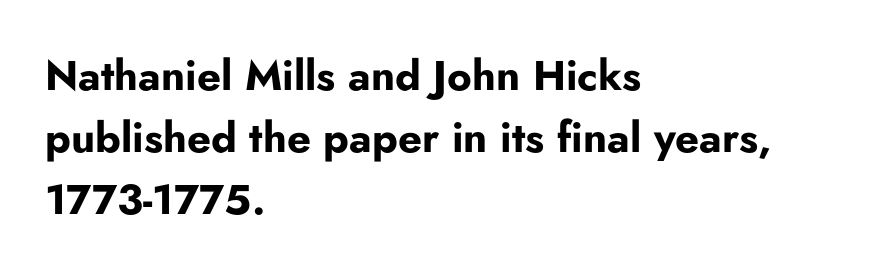
{"serif": "no", "italic": "no", "bold": "yes", "weight": "bold", "width": "normal", "stroke_contrast": "low", "x_height": "small", "monospaced": "no", "underline": "no", "align": "left", "line_spacing": "normal", "line_spacing_ratio": 1.48, "letter_spacing": "normal", "letter_spacing_em": 0.0, "glyph_px": 42}
